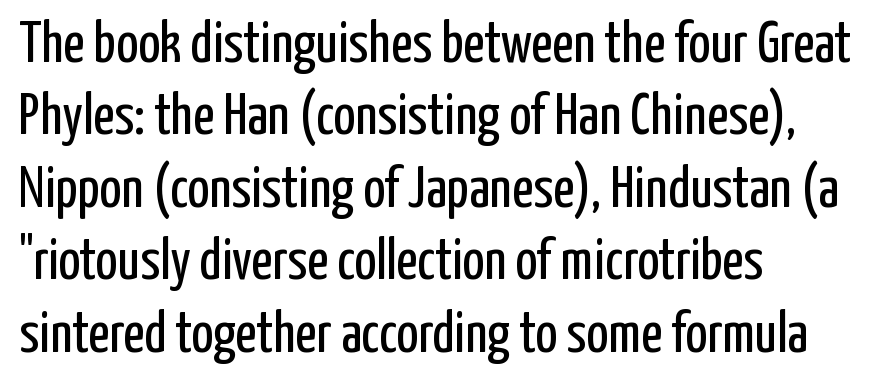
Q: Is the text bold? A: No.
Q: Is the text italic (slanted)? A: No, it is upright.
Q: Is the typeface a serif or a sans-serif typeface? A: Sans-serif.
Q: Is the text underlined? A: No.
Q: How is the paragraph aligned? A: Left-aligned.
Q: Is the spacing between letters normal or unusually wide? A: Normal.
Q: Is the spacing between lines tight, normal or loose? A: Normal.
Q: Width (condensed, normal, or wide)? A: Condensed.
Q: Stroke contrast? A: Low.
Q: x-height? A: Medium.
Q: Monospaced? A: No.
